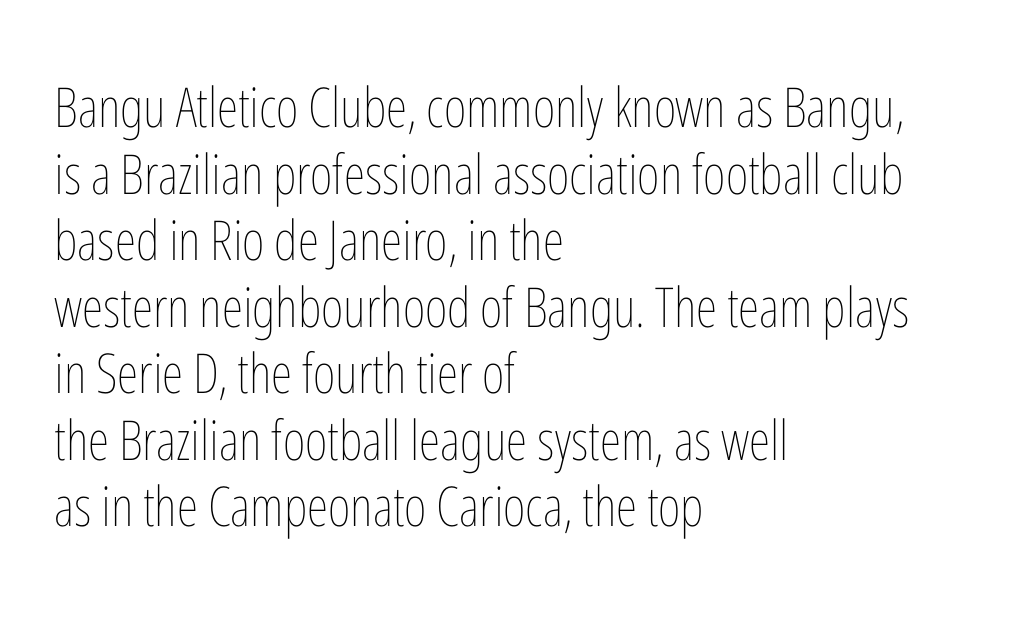
The image shows 55 px thin, condensed type, upright; set left-aligned, line spacing 1.21x, normal letter spacing, not underlined; low stroke contrast and a medium x-height.
